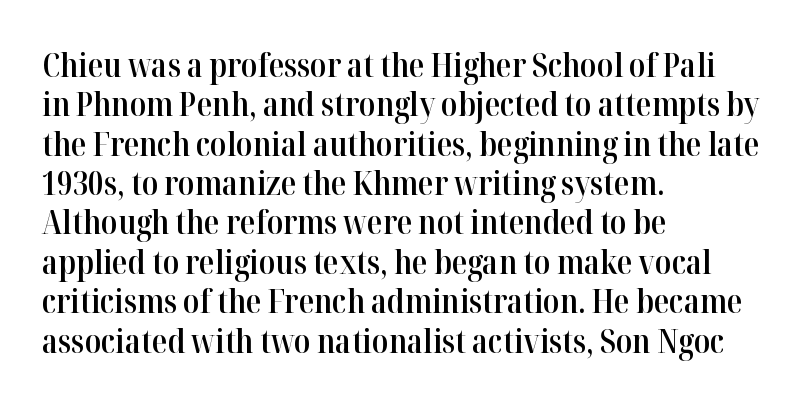
The image shows 32 px semibold serif type, upright; set left-aligned, line spacing 1.23x, normal letter spacing, not underlined; high stroke contrast and a medium x-height.
